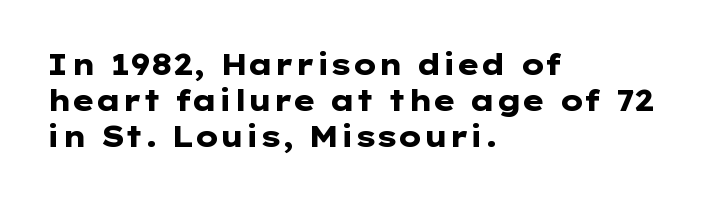
{"serif": "no", "italic": "no", "bold": "yes", "weight": "heavy", "width": "wide", "stroke_contrast": "low", "x_height": "medium", "monospaced": "no", "underline": "no", "align": "left", "line_spacing_ratio": 1.24, "letter_spacing": "normal", "letter_spacing_em": 0.0, "glyph_px": 29}
